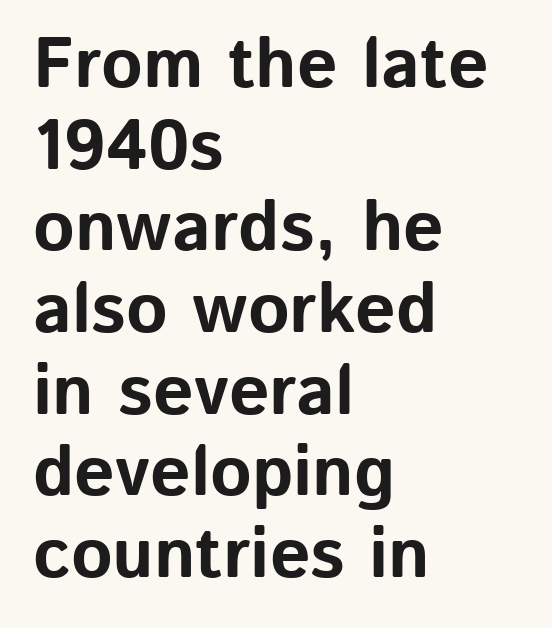
{"serif": "no", "italic": "no", "bold": "yes", "weight": "bold", "width": "normal", "stroke_contrast": "low", "x_height": "medium", "monospaced": "no", "underline": "no", "align": "left", "line_spacing": "tight", "line_spacing_ratio": 1.15, "letter_spacing": "normal", "letter_spacing_em": 0.0, "glyph_px": 71}
